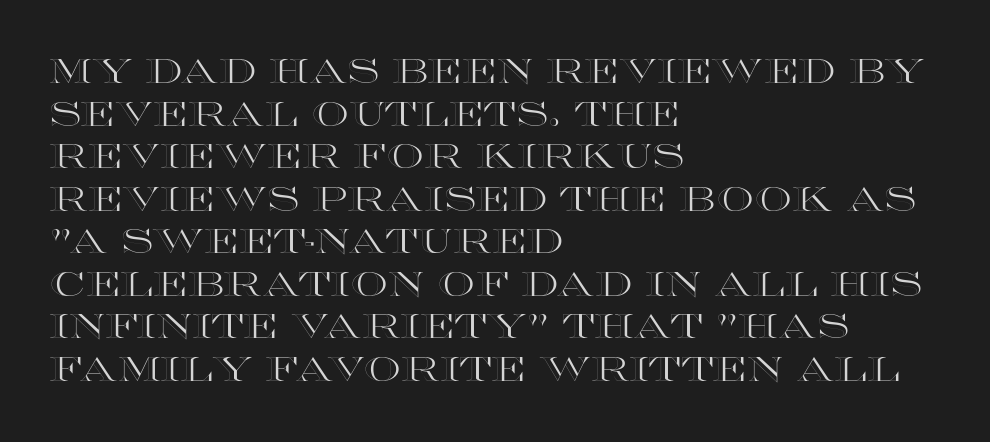
The image shows 33 px wide type, upright; set left-aligned, normal line spacing (1.29x), normal letter spacing, not underlined; a large x-height.
